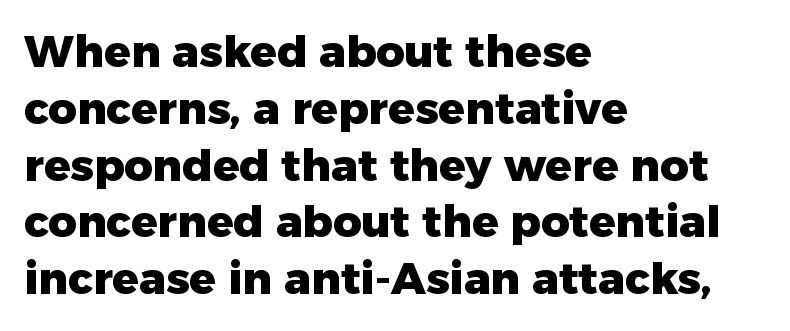
Q: Is the text bold? A: Yes.
Q: Is the text italic (slanted)? A: No, it is upright.
Q: Is the typeface a serif or a sans-serif typeface? A: Sans-serif.
Q: Is the text underlined? A: No.
Q: How is the paragraph aligned? A: Left-aligned.
Q: Is the spacing between letters normal or unusually wide? A: Normal.
Q: Is the spacing between lines tight, normal or loose? A: Normal.
Q: Width (condensed, normal, or wide)? A: Normal.
Q: Stroke contrast? A: Low.
Q: x-height? A: Medium.
Q: Monospaced? A: No.
